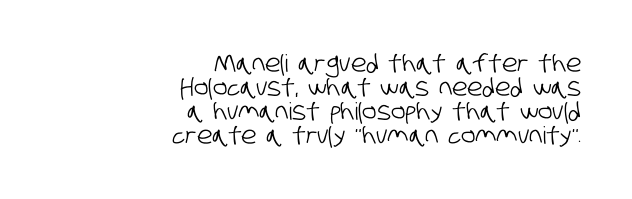
Q: Is the text underlined? A: No.
Q: How is the paragraph aligned? A: Right-aligned.
Q: Is the spacing between letters normal or unusually wide? A: Normal.
Q: Is the spacing between lines tight, normal or loose? A: Tight.
